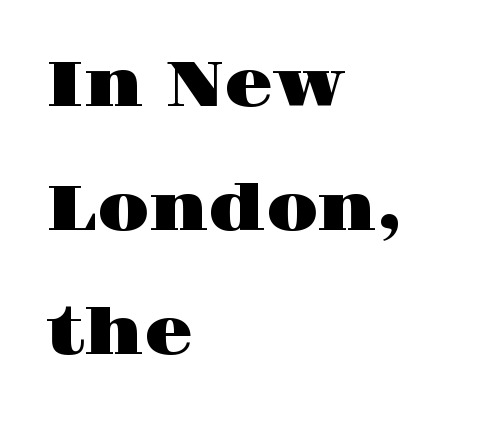
Old-style or modern, the face here clearly has serifs. The foot of each line stays bare and open. A typesetter would call this zero additional tracking. Posture: straight, roman, zero tilt.
